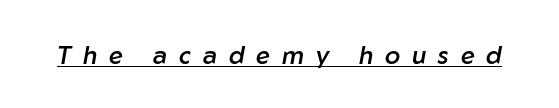
Q: Is the text bold? A: Semi-bold.
Q: Is the text italic (slanted)? A: Yes, it leans right by about 10 degrees.
Q: Is the text underlined? A: Yes.
Q: Is the spacing between letters normal or unusually wide? A: Unusually wide.
